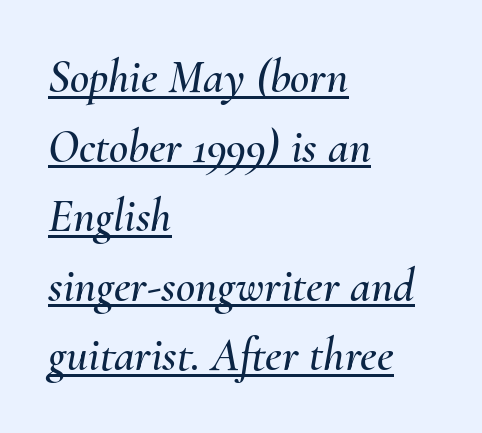
{"italic": "yes", "lean": "right", "slant_degrees": 10, "width": "normal", "stroke_contrast": "medium", "x_height": "small", "monospaced": "no", "underline": "yes", "align": "left", "line_spacing": "normal", "line_spacing_ratio": 1.48, "letter_spacing": "normal", "letter_spacing_em": 0.0, "glyph_px": 47}
